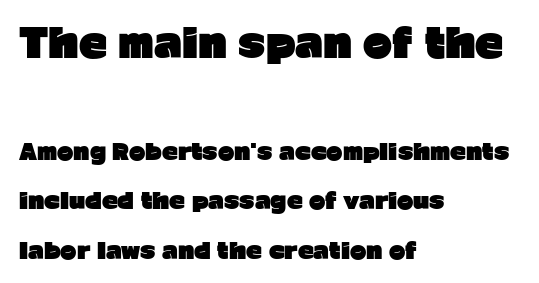
The image shows 39 px heavy sans-serif type, upright; set left-aligned, loose line spacing (2.25x), normal letter spacing, not underlined; the first (top) block is 1.77x larger; low stroke contrast and a medium x-height.
